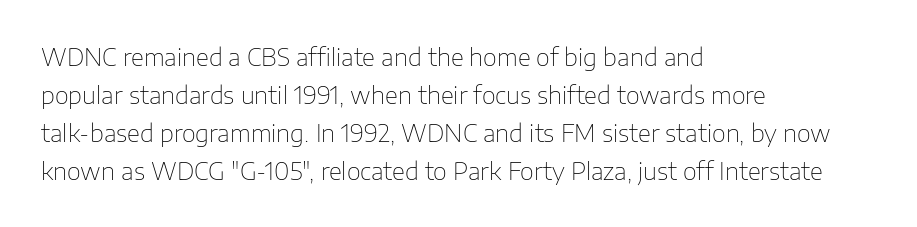
{"italic": "no", "bold": "no", "underline": "no", "align": "left", "line_spacing": "normal", "line_spacing_ratio": 1.58, "letter_spacing": "normal", "letter_spacing_em": 0.0, "glyph_px": 24}
